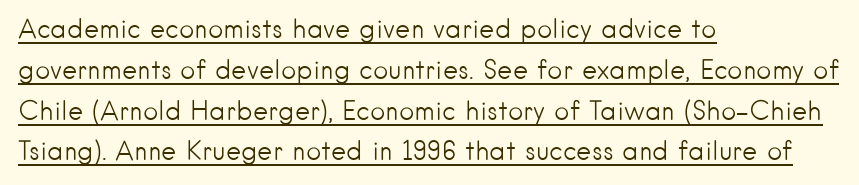
{"italic": "no", "bold": "no", "underline": "yes", "align": "left", "line_spacing": "normal", "line_spacing_ratio": 1.57, "letter_spacing": "normal", "letter_spacing_em": 0.0, "glyph_px": 26}
